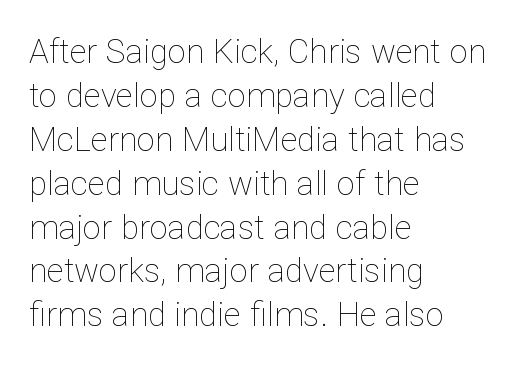
{"italic": "no", "bold": "no", "weight": "thin", "width": "normal", "stroke_contrast": "low", "x_height": "medium", "monospaced": "no", "underline": "no", "align": "left", "line_spacing": "normal", "line_spacing_ratio": 1.33, "letter_spacing": "normal", "letter_spacing_em": 0.0, "glyph_px": 33}
